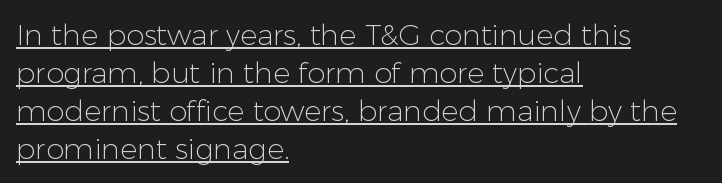
Q: Is the text bold? A: No.
Q: Is the text italic (slanted)? A: No, it is upright.
Q: Is the typeface a serif or a sans-serif typeface? A: Sans-serif.
Q: Is the text underlined? A: Yes.
Q: How is the paragraph aligned? A: Left-aligned.
Q: Is the spacing between letters normal or unusually wide? A: Normal.
Q: Is the spacing between lines tight, normal or loose? A: Normal.
Q: Width (condensed, normal, or wide)? A: Normal.
Q: Stroke contrast? A: Low.
Q: x-height? A: Medium.
Q: Monospaced? A: No.
